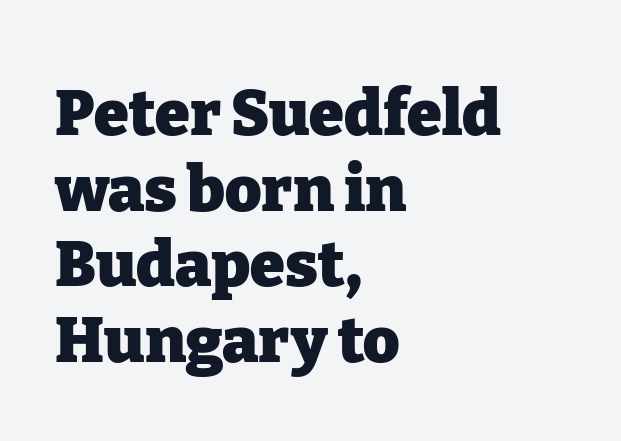
The image shows 63 px heavy serif type, upright; set left-aligned, line spacing 1.2x, normal letter spacing, not underlined; low stroke contrast and a medium x-height.
